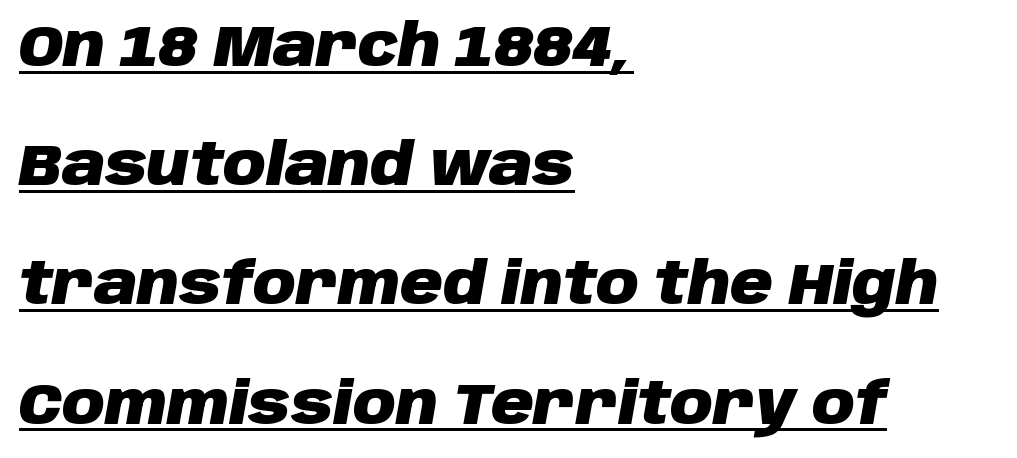
Q: Is the text bold? A: Yes.
Q: Is the text italic (slanted)? A: Yes, it leans right by about 10 degrees.
Q: Is the text underlined? A: Yes.
Q: How is the paragraph aligned? A: Left-aligned.
Q: Is the spacing between letters normal or unusually wide? A: Normal.
Q: Is the spacing between lines tight, normal or loose? A: Loose.
Q: Width (condensed, normal, or wide)? A: Normal.
Q: Stroke contrast? A: Low.
Q: x-height? A: Large.
Q: Monospaced? A: No.
